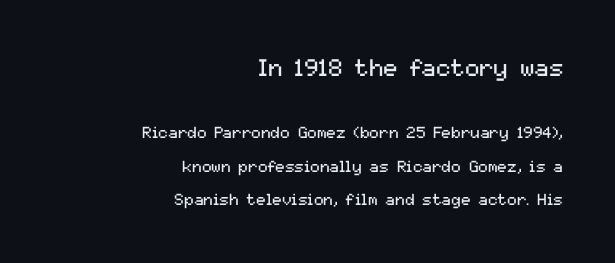
Q: Is the text bold? A: No.
Q: Is the text italic (slanted)? A: No, it is upright.
Q: Is the text underlined? A: No.
Q: How is the paragraph aligned? A: Right-aligned.
Q: Is the spacing between letters normal or unusually wide? A: Normal.
Q: Is the spacing between lines tight, normal or loose? A: Loose.
Q: Which block of text is set in a larger size, the first (top) or the second (bottom)? A: The first (top) one.
